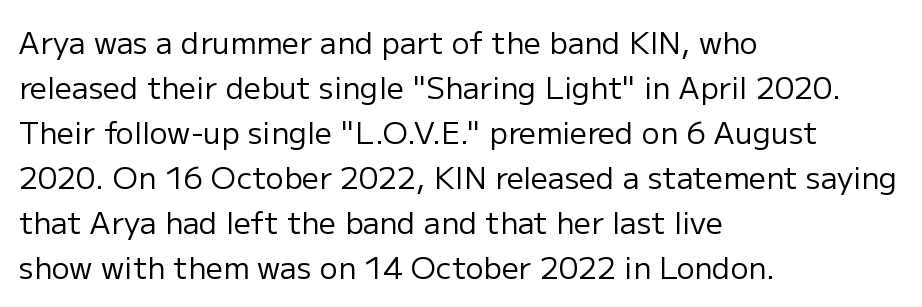
The image shows 30 px regular-weight sans-serif type, upright; set left-aligned, normal line spacing (1.5x), normal letter spacing, not underlined; low stroke contrast and a medium x-height.
